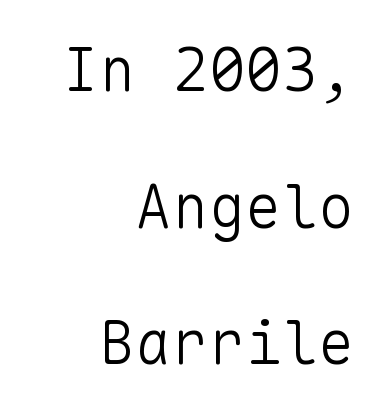
{"serif": "no", "italic": "no", "bold": "no", "weight": "light", "width": "normal", "stroke_contrast": "low", "x_height": "medium", "monospaced": "yes", "underline": "no", "align": "right", "line_spacing": "loose", "line_spacing_ratio": 2.24, "letter_spacing": "normal", "letter_spacing_em": 0.0, "glyph_px": 61}
